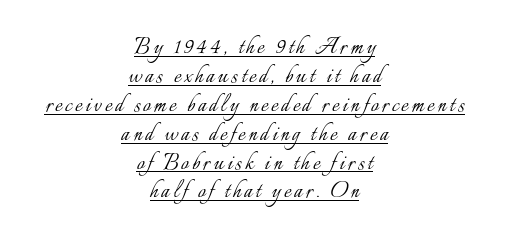
The image shows 27 px text type; set centered, tight line spacing (1.07x), underlined.
